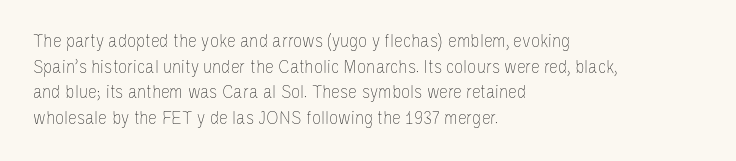
The weight would be labelled regular, book, light, or lighter still. Tall strokes in this sample are plumb rather than angled. These lines stack with their left ends in a neat column. Unmarked baselines from the first word to the last. Regular leading. A typesetter would call this zero additional tracking.
